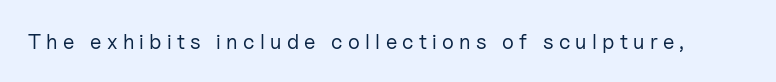
{"italic": "no", "bold": "no", "underline": "no", "letter_spacing": "wide", "letter_spacing_em": 0.25, "glyph_px": 21}
